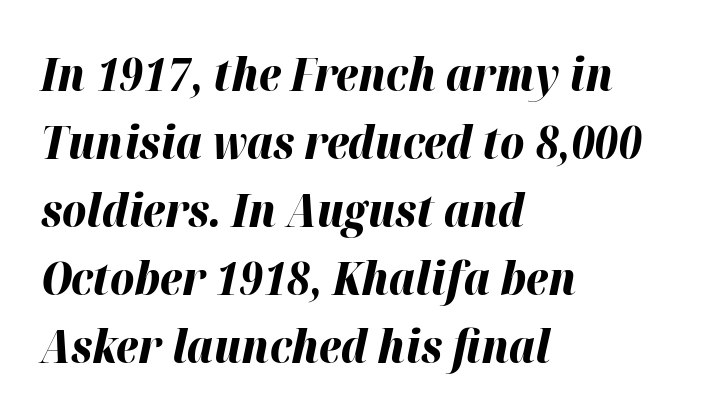
{"italic": "yes", "lean": "right", "slant_degrees": 12, "bold": "yes", "weight": "bold", "width": "normal", "stroke_contrast": "high", "x_height": "medium", "monospaced": "no", "underline": "no", "align": "left", "line_spacing": "normal", "line_spacing_ratio": 1.48, "letter_spacing": "normal", "letter_spacing_em": 0.0, "glyph_px": 46}
